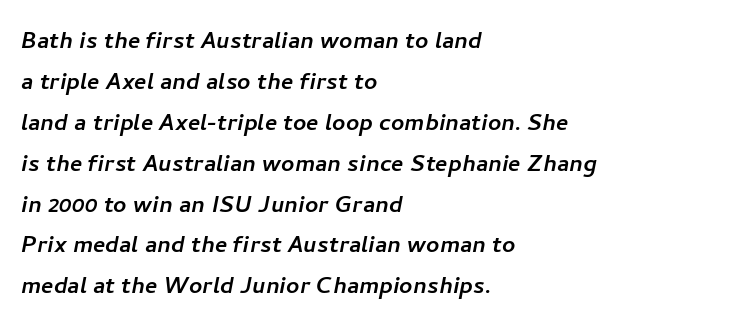
A typesetter would call this zero additional tracking. The rendering uses natural spacing where letterforms have individual widths. Note: no serifs on the glyphs. Plain, unruled lines of type. Alignment: flush left.
